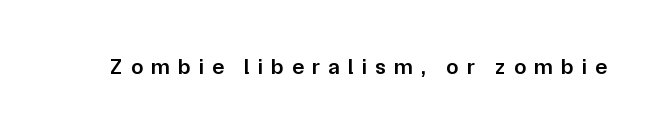
The image shows 22 px text type, upright; set unusually wide letter spacing (+0.37 em), not underlined.
